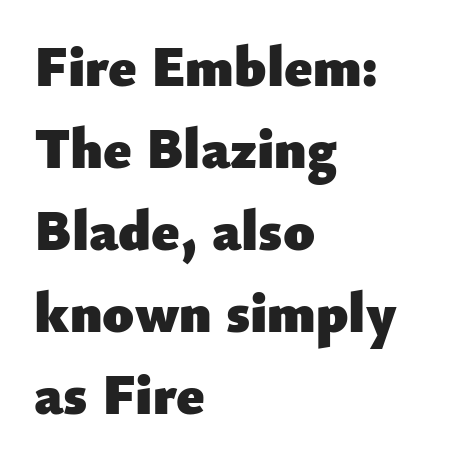
Q: Is the text bold? A: Yes.
Q: Is the text italic (slanted)? A: No, it is upright.
Q: Is the typeface a serif or a sans-serif typeface? A: Sans-serif.
Q: Is the text underlined? A: No.
Q: How is the paragraph aligned? A: Left-aligned.
Q: Is the spacing between letters normal or unusually wide? A: Normal.
Q: Is the spacing between lines tight, normal or loose? A: Normal.
Q: Width (condensed, normal, or wide)? A: Normal.
Q: Stroke contrast? A: Low.
Q: x-height? A: Small.
Q: Monospaced? A: No.
